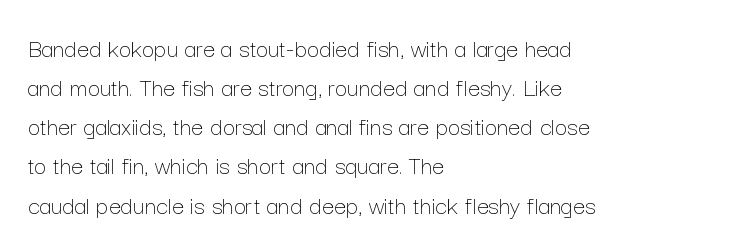
The image shows 27 px text type, upright; set left-aligned, normal line spacing (1.45x), normal letter spacing, not underlined.
